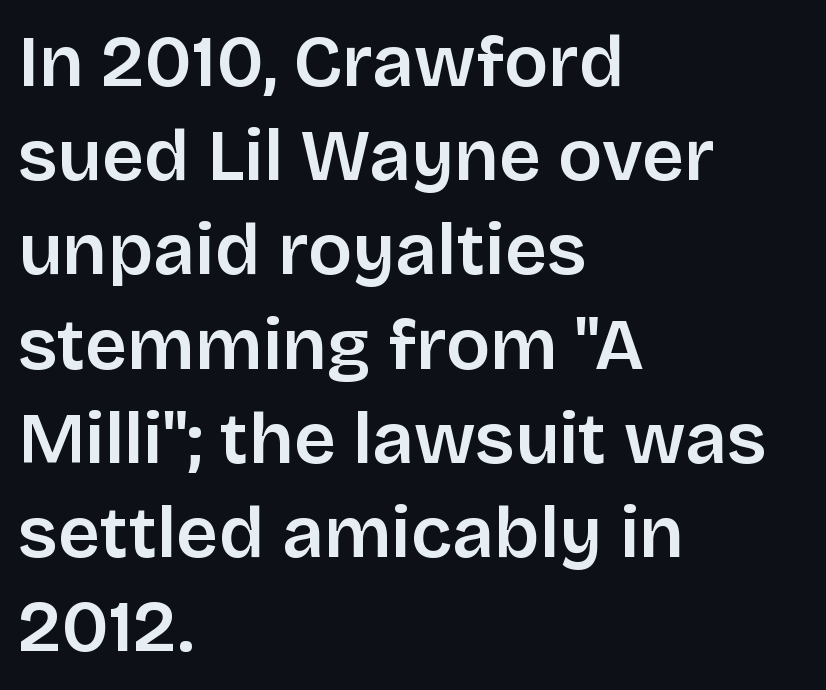
{"serif": "no", "italic": "no", "bold": "semi", "weight": "semibold", "width": "normal", "stroke_contrast": "low", "x_height": "large", "monospaced": "no", "underline": "no", "align": "left", "line_spacing": "normal", "line_spacing_ratio": 1.29, "letter_spacing": "normal", "letter_spacing_em": 0.0, "glyph_px": 73}
